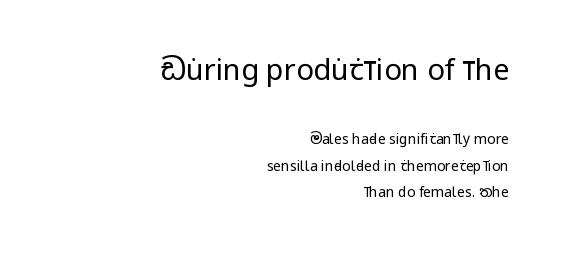
Q: Is the text bold? A: No.
Q: Is the text italic (slanted)? A: No, it is upright.
Q: Is the typeface a serif or a sans-serif typeface? A: Sans-serif.
Q: Is the text underlined? A: No.
Q: How is the paragraph aligned? A: Right-aligned.
Q: Is the spacing between letters normal or unusually wide? A: Normal.
Q: Is the spacing between lines tight, normal or loose? A: Loose.
Q: Which block of text is set in a larger size, the first (top) or the second (bottom)? A: The first (top) one.
Q: Width (condensed, normal, or wide)? A: Condensed.
Q: Stroke contrast? A: Low.
Q: x-height? A: Large.
Q: Monospaced? A: No.
